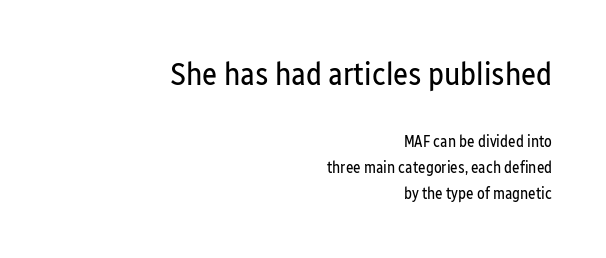
Q: Is the text bold? A: No.
Q: Is the text italic (slanted)? A: No, it is upright.
Q: Is the typeface a serif or a sans-serif typeface? A: Sans-serif.
Q: Is the text underlined? A: No.
Q: How is the paragraph aligned? A: Right-aligned.
Q: Is the spacing between letters normal or unusually wide? A: Normal.
Q: Is the spacing between lines tight, normal or loose? A: Normal.
Q: Which block of text is set in a larger size, the first (top) or the second (bottom)? A: The first (top) one.
Q: Width (condensed, normal, or wide)? A: Condensed.
Q: Stroke contrast? A: Low.
Q: x-height? A: Medium.
Q: Monospaced? A: No.
